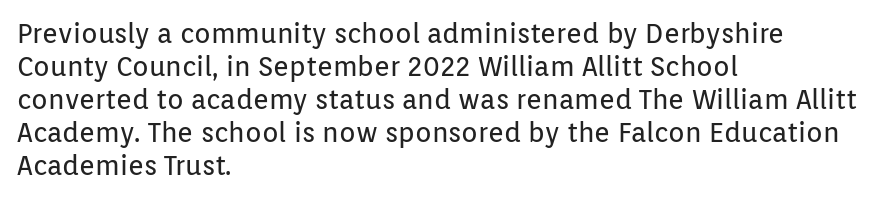
The type sits square on the baseline with zero lean. All the whitespace from short lines collects on the right. Students, note that the glyphs here touch the page at normal intervals. Weight class: somewhere from thin through regular. The foot of each line stays bare and open.
